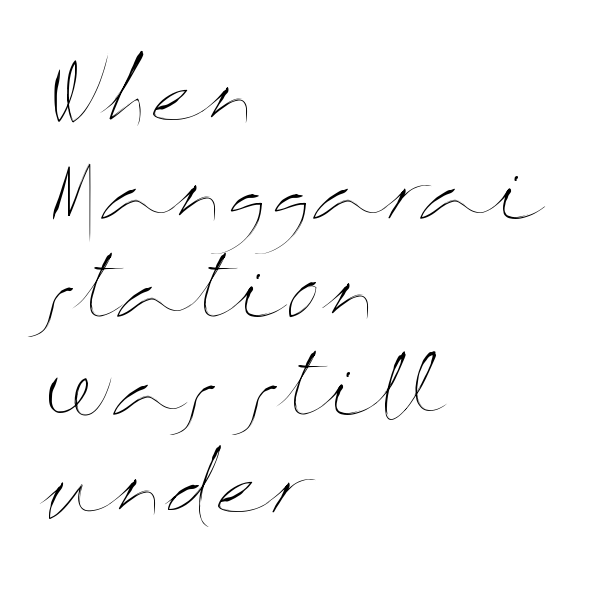
The rendering anchors every line to the left-hand side. The passage shown has conventional tracking throughout. Lines of text with bare space underneath.
